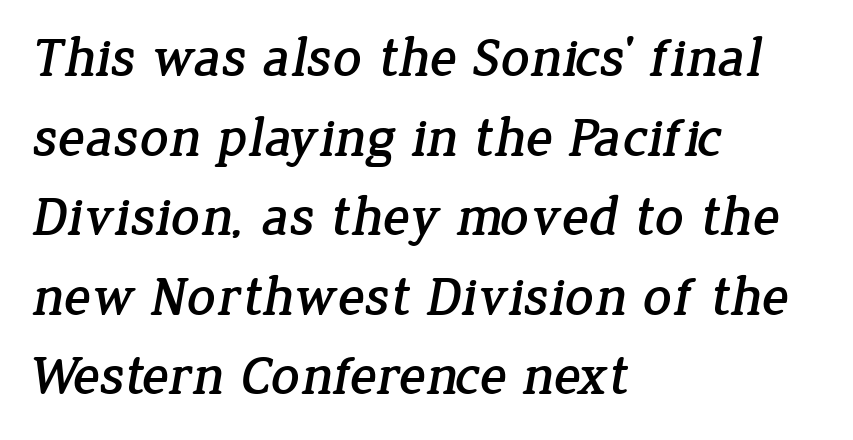
{"serif": "yes", "width": "normal", "stroke_contrast": "low", "x_height": "medium", "monospaced": "no", "underline": "no", "align": "left", "line_spacing": "normal", "line_spacing_ratio": 1.42, "letter_spacing": "normal", "letter_spacing_em": 0.0, "glyph_px": 56}
